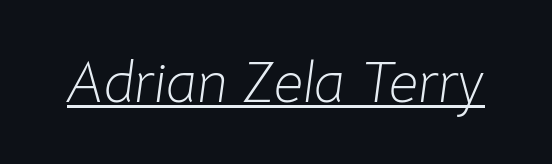
Q: Is the text bold? A: No.
Q: Is the text italic (slanted)? A: Yes, it leans right by about 8 degrees.
Q: Is the text underlined? A: Yes.
Q: Is the spacing between letters normal or unusually wide? A: Normal.
Q: Width (condensed, normal, or wide)? A: Normal.
Q: Stroke contrast? A: Low.
Q: x-height? A: Medium.
Q: Monospaced? A: No.
